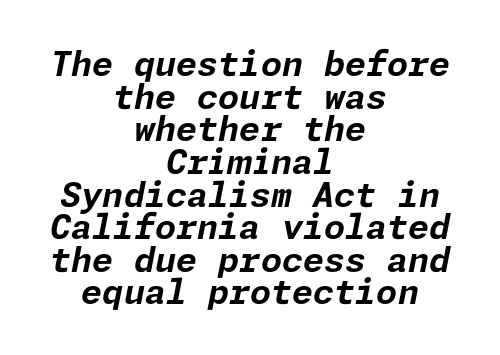
The image shows 34 px bold type, italic (leaning right); set centered, tight line spacing (0.96x), normal letter spacing, not underlined; low stroke contrast and a medium x-height.
